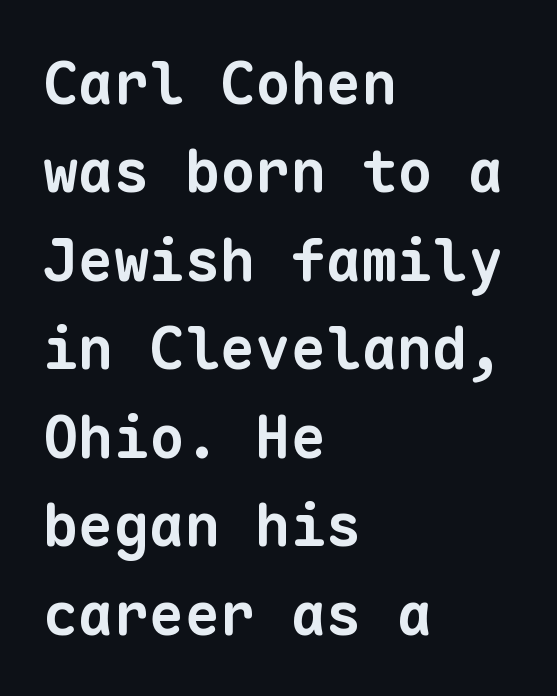
{"serif": "no", "bold": "yes", "weight": "bold", "width": "normal", "stroke_contrast": "low", "x_height": "medium", "monospaced": "yes", "underline": "no", "align": "left", "line_spacing": "normal", "line_spacing_ratio": 1.5, "letter_spacing": "normal", "letter_spacing_em": 0.0, "glyph_px": 59}
